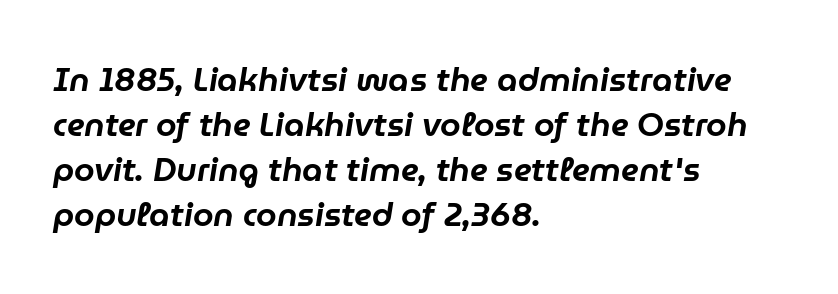
Between one letter and the next there's only the usual sliver of space. These lines stack with their left ends in a neat column. The passage shown leans; its letterforms are oblique. Words float on clear page, feet unadorned. Varying glyph widths throughout — classic text-font behaviour. One glance says typical: line gaps are just what's usual.
